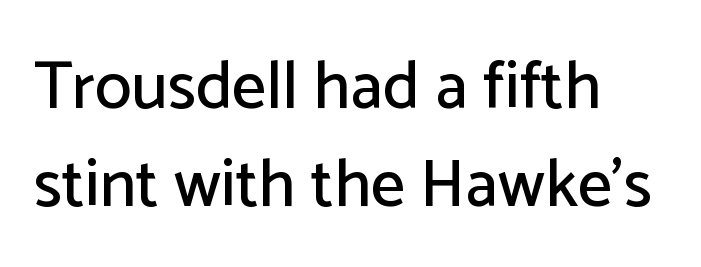
The lettering stays uniformly vertical, giving the passage a roman look. No extra tracking has been applied to these lines. The paragraph shown leans on its left margin. The passage shown is typeset with a sans-serif family. The designer left line spacing at the default.
